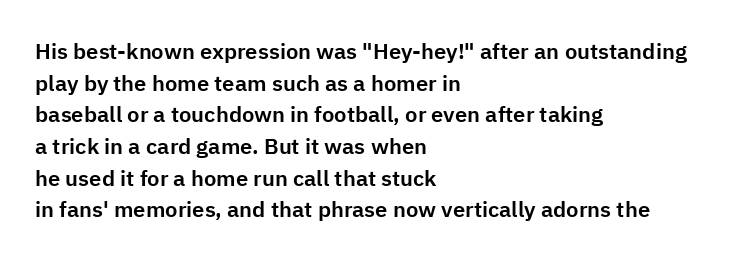
The image shows 22 px text type, upright; set left-aligned, normal line spacing (1.44x), normal letter spacing, not underlined.
